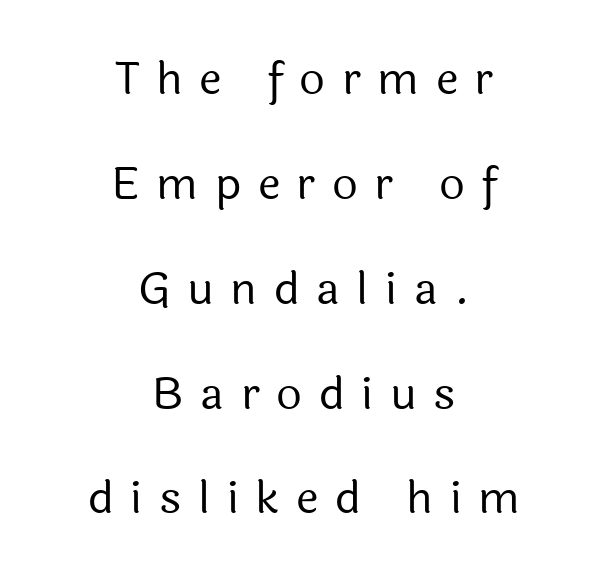
Q: Is the text bold? A: No.
Q: Is the text italic (slanted)? A: No, it is upright.
Q: Is the typeface a serif or a sans-serif typeface? A: Sans-serif.
Q: Is the text underlined? A: No.
Q: How is the paragraph aligned? A: Centered.
Q: Is the spacing between letters normal or unusually wide? A: Unusually wide.
Q: Is the spacing between lines tight, normal or loose? A: Loose.
Q: Width (condensed, normal, or wide)? A: Normal.
Q: x-height? A: Medium.
Q: Monospaced? A: No.
